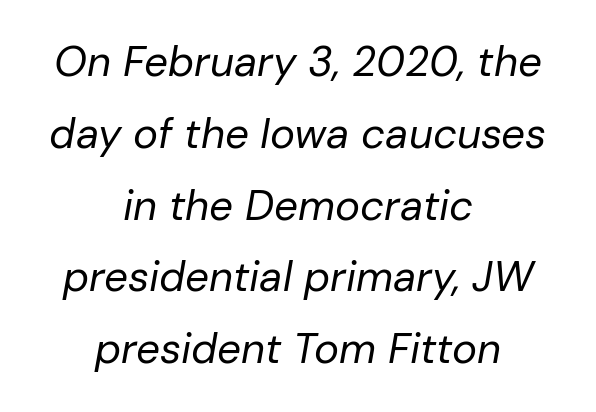
Q: Is the text bold? A: No.
Q: Is the text italic (slanted)? A: Yes, it leans right by about 10 degrees.
Q: Is the text underlined? A: No.
Q: How is the paragraph aligned? A: Centered.
Q: Is the spacing between letters normal or unusually wide? A: Normal.
Q: Width (condensed, normal, or wide)? A: Normal.
Q: Stroke contrast? A: Low.
Q: x-height? A: Medium.
Q: Monospaced? A: No.
